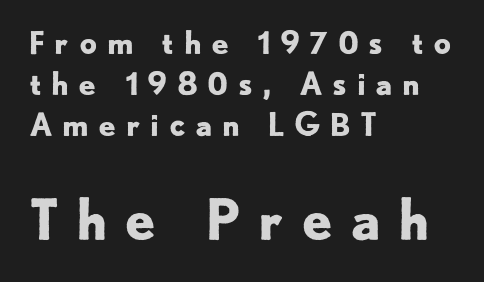
I'd describe the lettering as bold — thick and assertive. The passage shown begins with its smaller block and ends with its larger one. Style check: upright. Leading: standard. The letters advance in unequal steps, a hallmark of proportional type. The passage shown has open, widely tracked lettering throughout.
